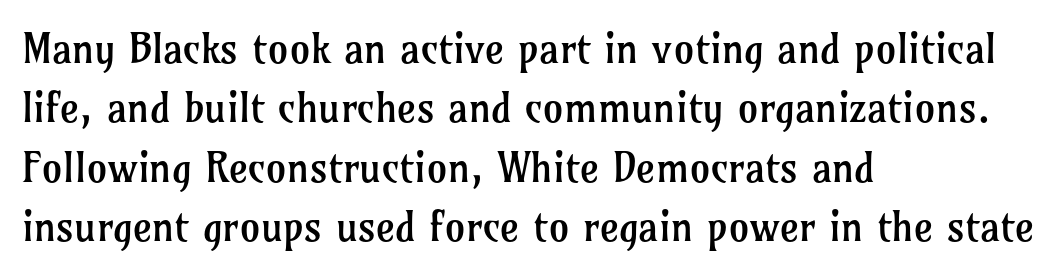
{"serif": "yes", "italic": "no", "bold": "no", "weight": "regular", "width": "normal", "stroke_contrast": "low", "x_height": "medium", "monospaced": "no", "underline": "no", "align": "left", "line_spacing": "normal", "line_spacing_ratio": 1.45, "letter_spacing": "normal", "letter_spacing_em": 0.0, "glyph_px": 41}
